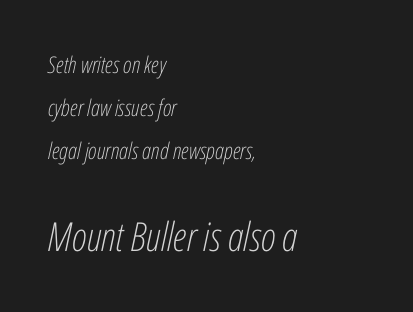
The image shows 40 px light, condensed type, italic (leaning right); set left-aligned, line spacing 1.86x, normal letter spacing, not underlined; the second (bottom) block is 1.74x larger; low stroke contrast and a medium x-height.
